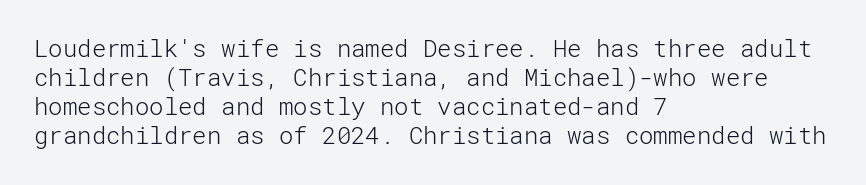
The image shows 24 px text type, upright; set left-aligned, line spacing 1.21x, normal letter spacing, not underlined.
